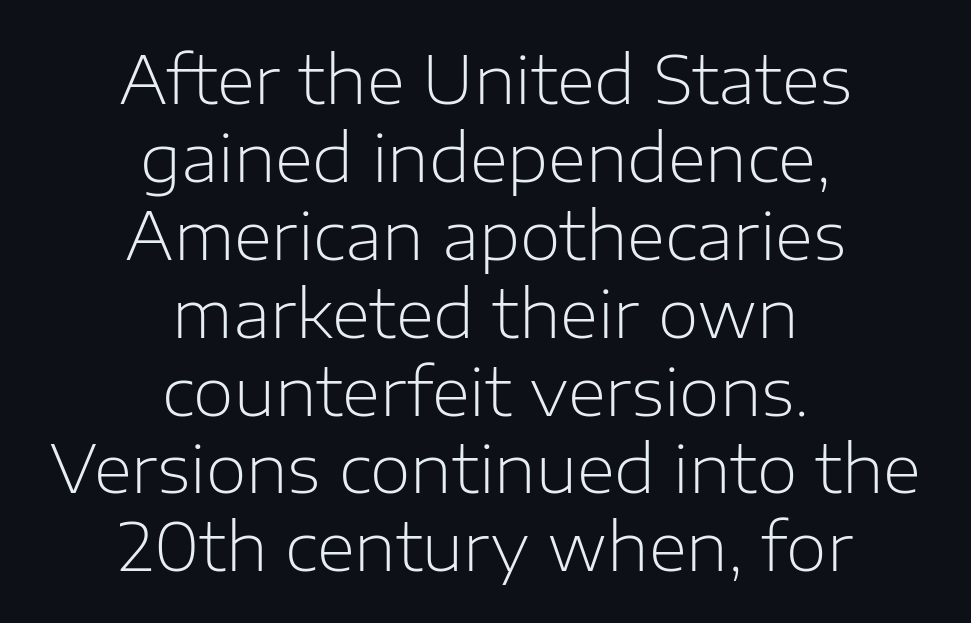
Q: Is the text bold? A: No.
Q: Is the text italic (slanted)? A: No, it is upright.
Q: Is the typeface a serif or a sans-serif typeface? A: Sans-serif.
Q: Is the text underlined? A: No.
Q: How is the paragraph aligned? A: Centered.
Q: Is the spacing between letters normal or unusually wide? A: Normal.
Q: Width (condensed, normal, or wide)? A: Normal.
Q: Stroke contrast? A: Low.
Q: x-height? A: Medium.
Q: Monospaced? A: No.
